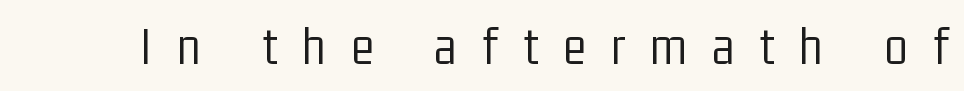
{"serif": "no", "italic": "no", "bold": "no", "weight": "light", "width": "condensed", "stroke_contrast": "low", "x_height": "medium", "monospaced": "no", "underline": "no", "letter_spacing": "wide", "letter_spacing_em": 0.47, "glyph_px": 54}
